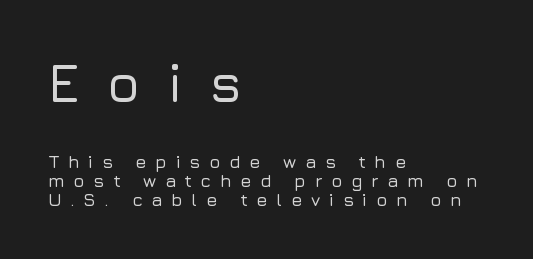
{"serif": "no", "italic": "no", "width": "normal", "stroke_contrast": "low", "x_height": "medium", "monospaced": "no", "underline": "no", "align": "left", "line_spacing": "tight", "line_spacing_ratio": 1.06, "letter_spacing": "wide", "letter_spacing_em": 0.49, "larger_block": "first", "size_ratio": 3.06, "glyph_px": 55}
